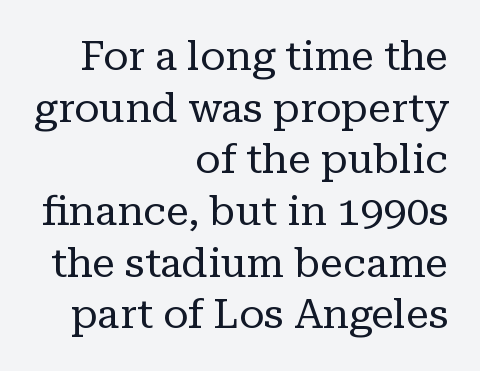
No italicization has been applied; the sample stays upright. How are the letters spaced? Ordinarily, with no added tracking. Serifs: yes, visible at the terminals of the letterforms. This sample is right-justified, so line beginnings fall wherever the words allow. The gap between lines stays unmarked. The typesetting does not lean heavy: it is not bold.
